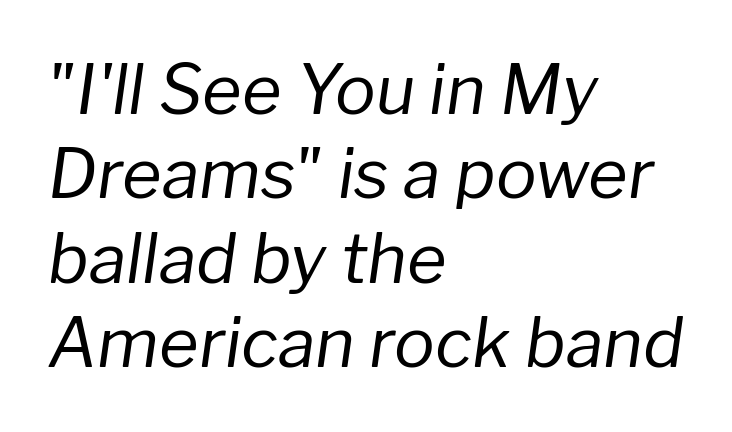
The image shows 68 px regular-weight type, italic (leaning right); set left-aligned, line spacing 1.24x, normal letter spacing, not underlined; low stroke contrast and a medium x-height.
